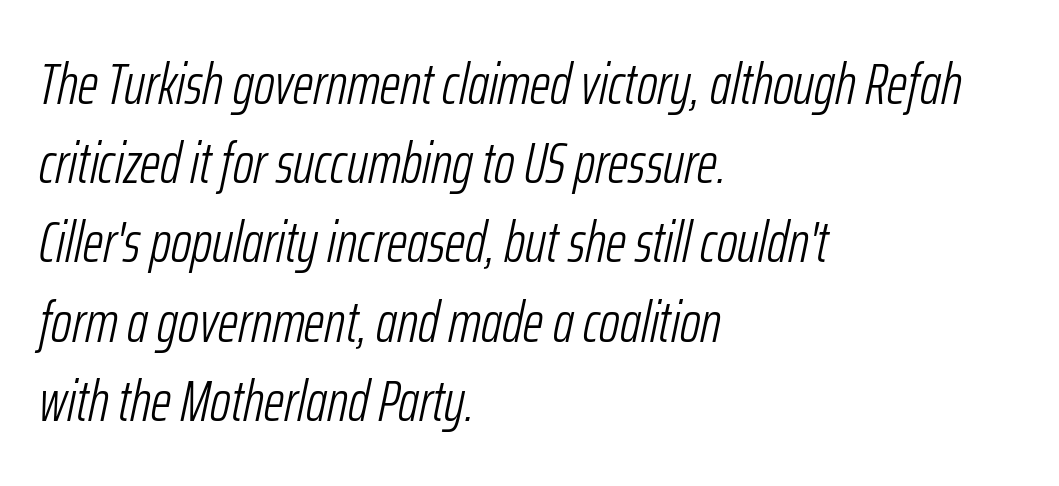
You could call the tracking neutral — neither tight nor loose. Is the type slanted? Yes — the strokes lean at a clear angle. The words here are not underlined. The letters advance in unequal steps, a hallmark of proportional type. The space between consecutive lines is moderate.
